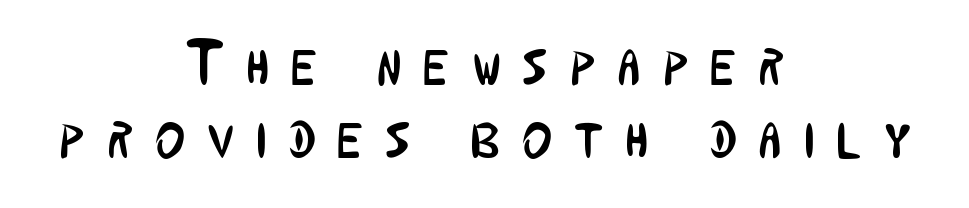
This sample is center-justified, so both line endings float freely. The weight would be labelled regular, book, light, or lighter still. A typesetter would label this face a sans. Quick note: underline off. These lines have a slow, spaced-out rhythm from letter to letter. Proportional: the letters do not fall into vertical columns.
